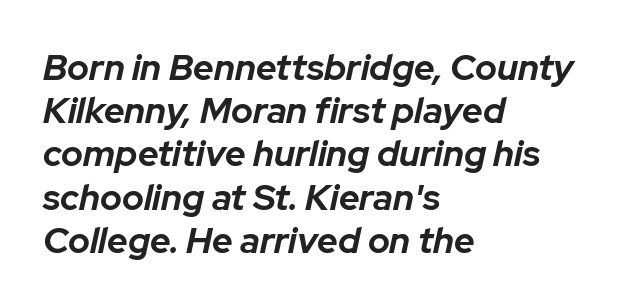
The text carries the slant typical of an italic or oblique font. The passage is arranged the way most books set body copy — flush left. Strokes here are thick enough to call this a true bold. Letter spacing: default. Varying glyph widths throughout — classic text-font behaviour.
